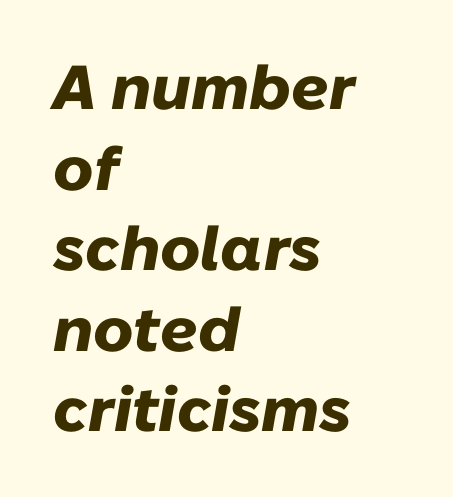
The image shows 62 px heavy type, italic (leaning right); set left-aligned, normal line spacing (1.3x), normal letter spacing, not underlined; low stroke contrast and a medium x-height.
